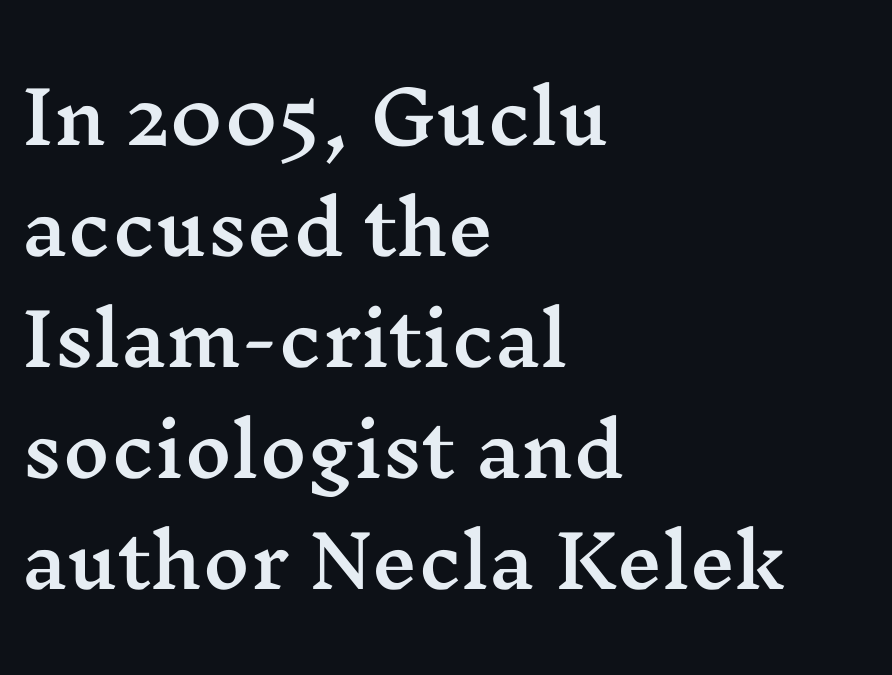
{"serif": "yes", "italic": "no", "width": "wide", "stroke_contrast": "medium", "x_height": "medium", "monospaced": "no", "underline": "no", "align": "left", "line_spacing": "normal", "line_spacing_ratio": 1.54, "letter_spacing": "normal", "letter_spacing_em": 0.0, "glyph_px": 72}
